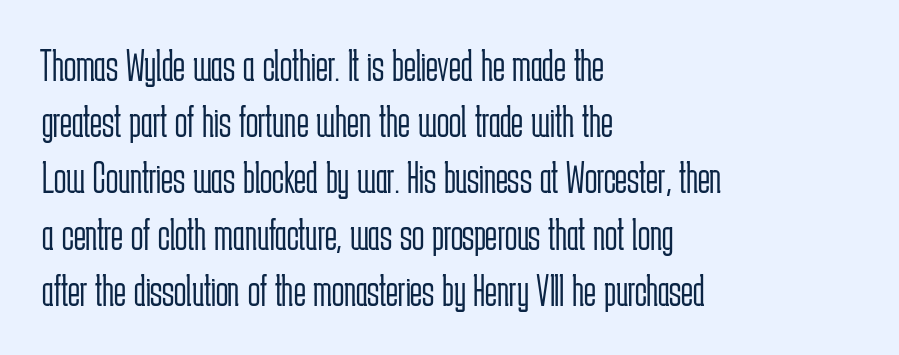
{"serif": "no", "italic": "no", "bold": "no", "weight": "light", "width": "condensed", "stroke_contrast": "low", "x_height": "medium", "monospaced": "no", "underline": "no", "align": "left", "line_spacing": "normal", "line_spacing_ratio": 1.25, "letter_spacing": "normal", "letter_spacing_em": 0.0, "glyph_px": 45}
